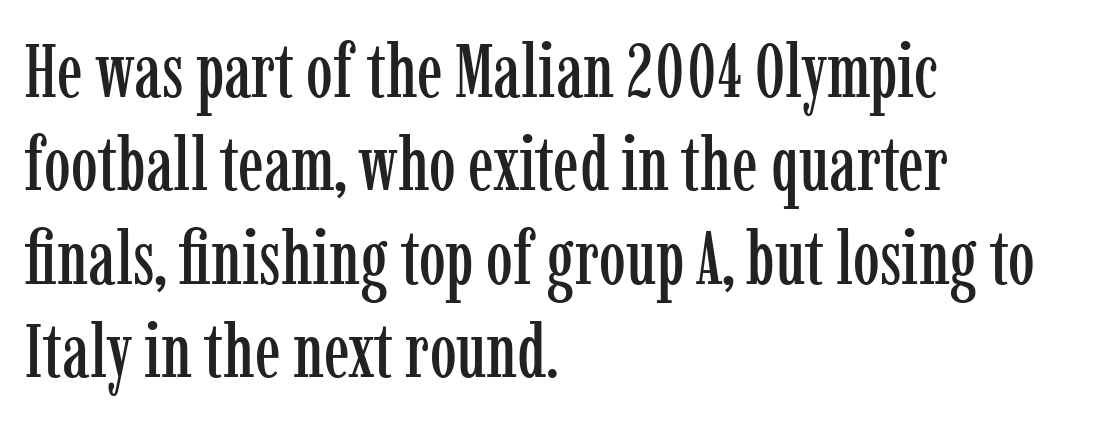
Q: Is the text italic (slanted)? A: No, it is upright.
Q: Is the typeface a serif or a sans-serif typeface? A: Serif.
Q: Is the text underlined? A: No.
Q: How is the paragraph aligned? A: Left-aligned.
Q: Is the spacing between letters normal or unusually wide? A: Normal.
Q: Width (condensed, normal, or wide)? A: Condensed.
Q: Stroke contrast? A: Low.
Q: x-height? A: Medium.
Q: Monospaced? A: No.
